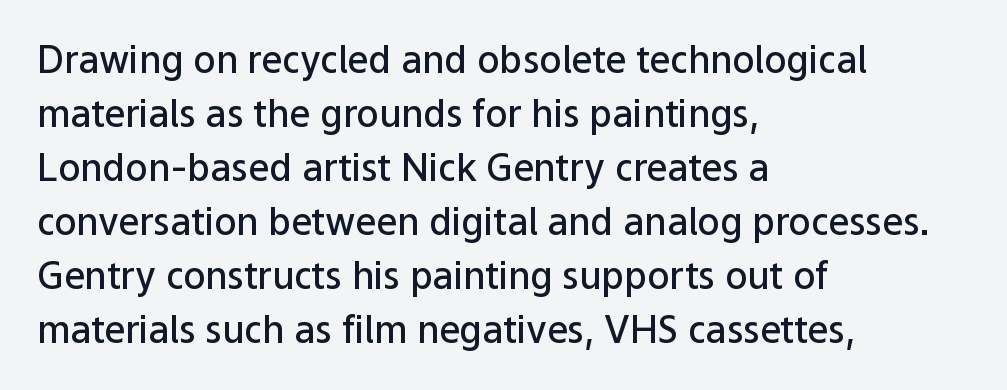
{"serif": "no", "italic": "no", "bold": "semi", "weight": "semibold", "width": "normal", "stroke_contrast": "low", "x_height": "medium", "monospaced": "no", "underline": "no", "align": "left", "line_spacing": "normal", "line_spacing_ratio": 1.46, "letter_spacing": "normal", "letter_spacing_em": 0.0, "glyph_px": 37}
